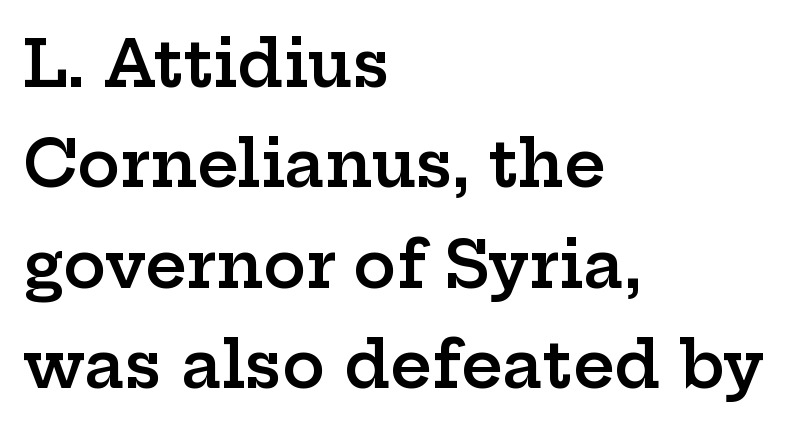
The image shows 64 px semibold, wide serif type, upright; set left-aligned, normal line spacing (1.57x), normal letter spacing, not underlined; low stroke contrast and a medium x-height.
